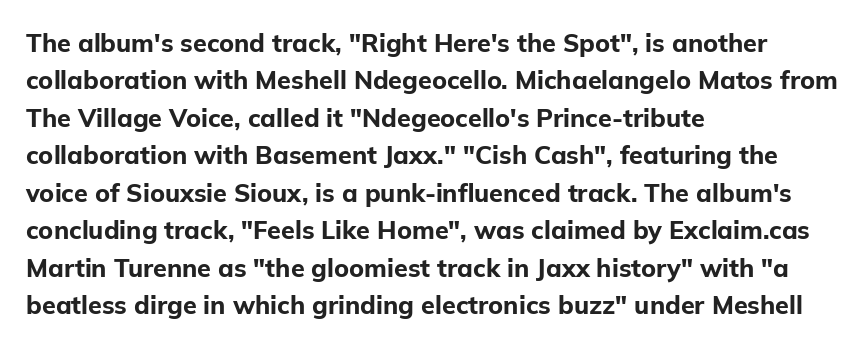
The image shows 25 px bold type, upright; set left-aligned, normal line spacing (1.5x), normal letter spacing, not underlined.
